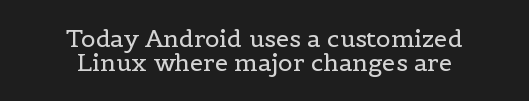
The image shows 24 px text type, upright; set centered, tight line spacing (1.0x), normal letter spacing, not underlined.
